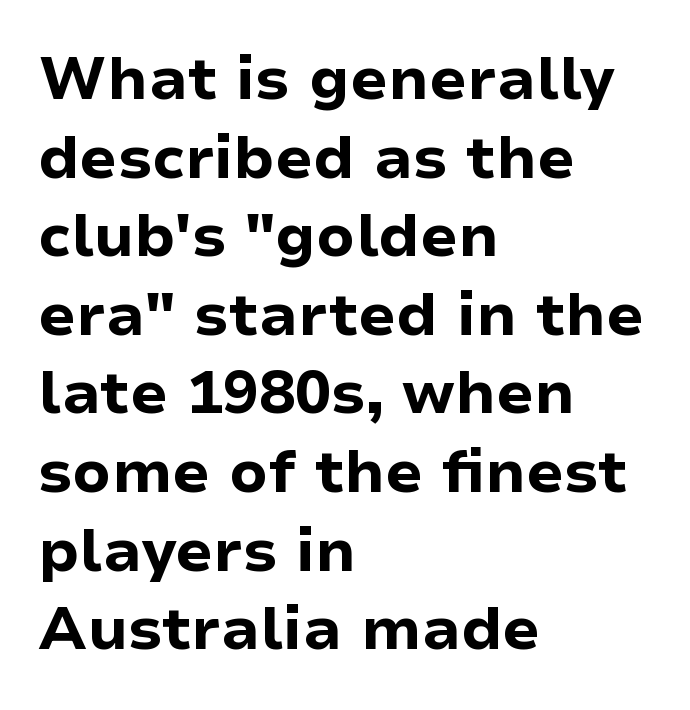
The image shows 60 px bold sans-serif type, upright; set left-aligned, normal line spacing (1.31x), normal letter spacing, not underlined; low stroke contrast and a medium x-height.
